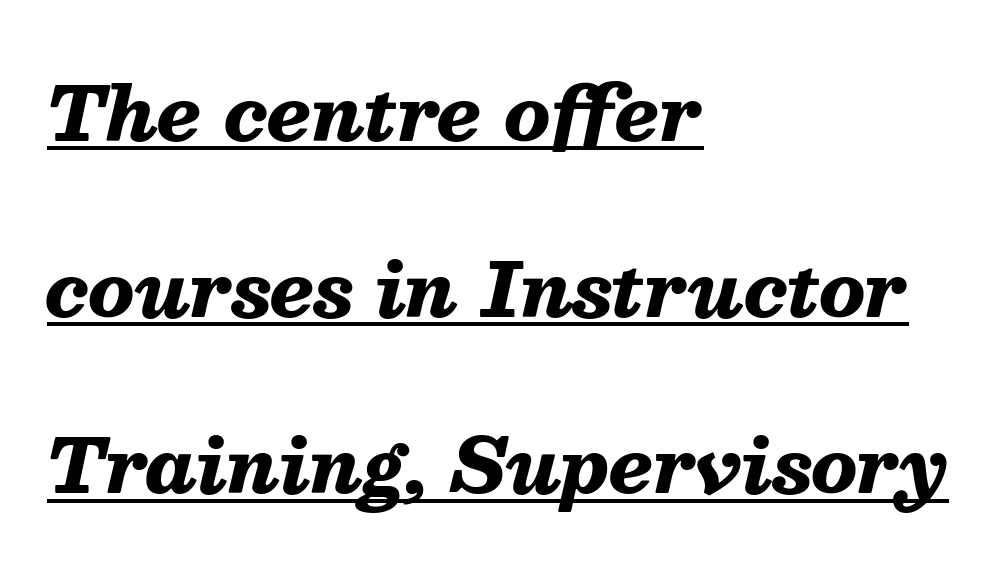
The image shows 75 px heavy type, italic (leaning right); set left-aligned, loose line spacing (2.35x), normal letter spacing, underlined; medium stroke contrast and a medium x-height.
